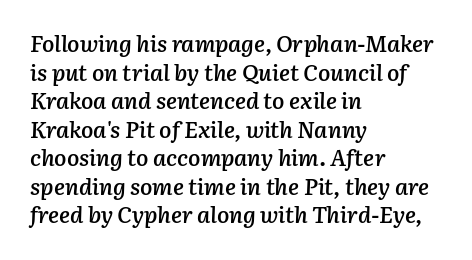
The image shows 23 px text type, italic (leaning right); set left-aligned, line spacing 1.24x, normal letter spacing, not underlined.
